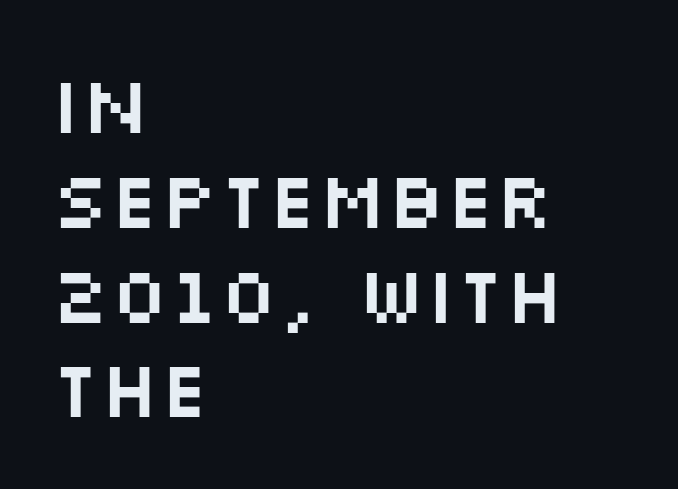
{"serif": "no", "italic": "no", "width": "wide", "stroke_contrast": "medium", "x_height": "large", "monospaced": "no", "underline": "no", "align": "left", "line_spacing_ratio": 1.2, "letter_spacing": "normal", "letter_spacing_em": 0.0, "glyph_px": 79}
